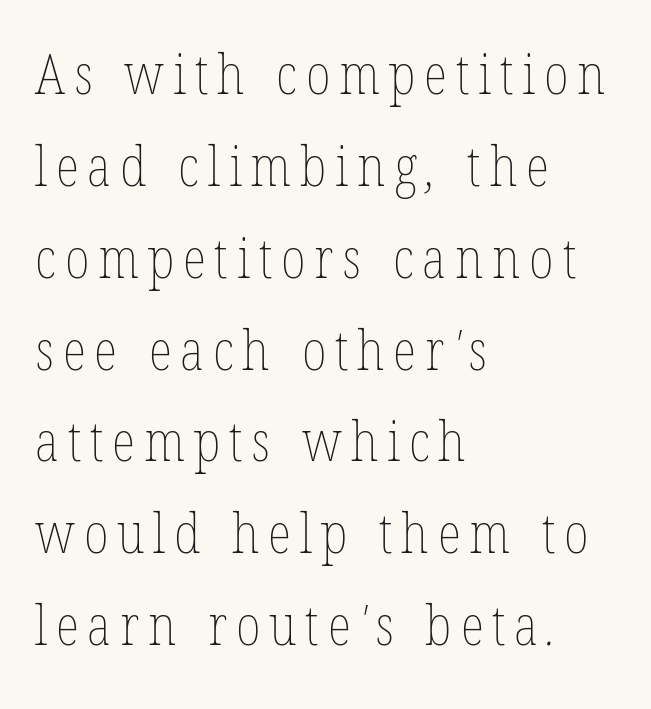
Q: Is the text bold? A: No.
Q: Is the text underlined? A: No.
Q: How is the paragraph aligned? A: Left-aligned.
Q: Is the spacing between lines tight, normal or loose? A: Normal.
Q: Width (condensed, normal, or wide)? A: Condensed.
Q: Stroke contrast? A: Low.
Q: x-height? A: Medium.
Q: Monospaced? A: No.
